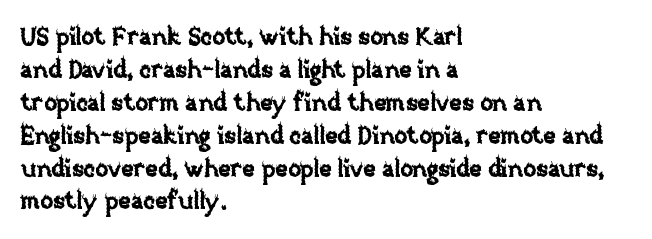
{"italic": "no", "underline": "no", "align": "left", "line_spacing": "normal", "line_spacing_ratio": 1.37, "letter_spacing": "normal", "letter_spacing_em": 0.0, "glyph_px": 24}
